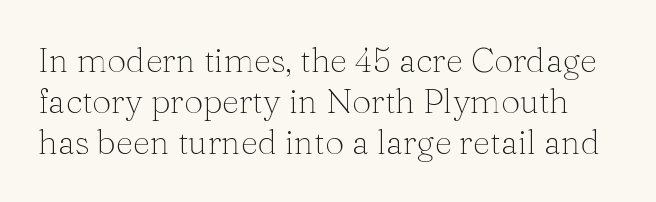
Weight: not bold — regular or lighter. This is roman type, the default non-slanted kind. The face used here is rendered with its standard letterfit. The passage shown is typed in a proportional face where columns would drift. Are there feet on the stems? There are — it's a serif. Lines of text with bare space underneath.
